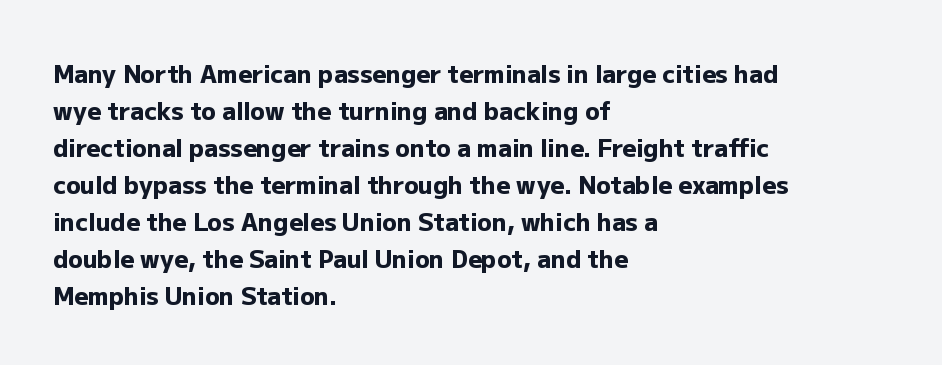
The image shows 24 px bold type, upright; set left-aligned, normal line spacing (1.54x), normal letter spacing, not underlined.
